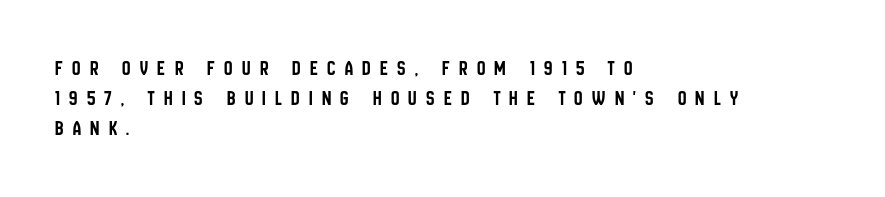
Q: Is the text italic (slanted)? A: No, it is upright.
Q: Is the text underlined? A: No.
Q: How is the paragraph aligned? A: Left-aligned.
Q: Is the spacing between letters normal or unusually wide? A: Unusually wide.
Q: Is the spacing between lines tight, normal or loose? A: Normal.
